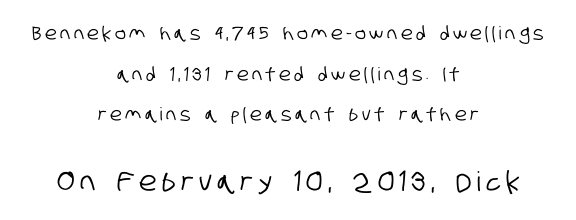
The image shows 27 px text type; set centered, loose line spacing (2.26x), unusually wide letter spacing (+0.2 em), not underlined; the second (bottom) block is 1.5x larger.
